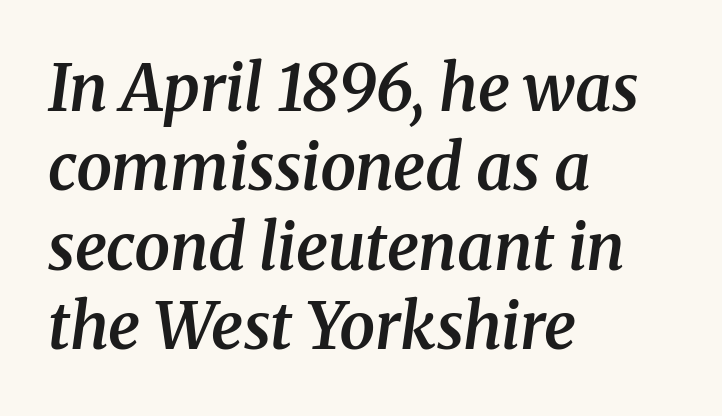
{"serif": "yes", "italic": "yes", "lean": "right", "slant_degrees": 8, "bold": "semi", "weight": "semibold", "width": "normal", "stroke_contrast": "medium", "x_height": "medium", "monospaced": "no", "underline": "no", "align": "left", "line_spacing_ratio": 1.24, "letter_spacing": "normal", "letter_spacing_em": 0.0, "glyph_px": 64}
